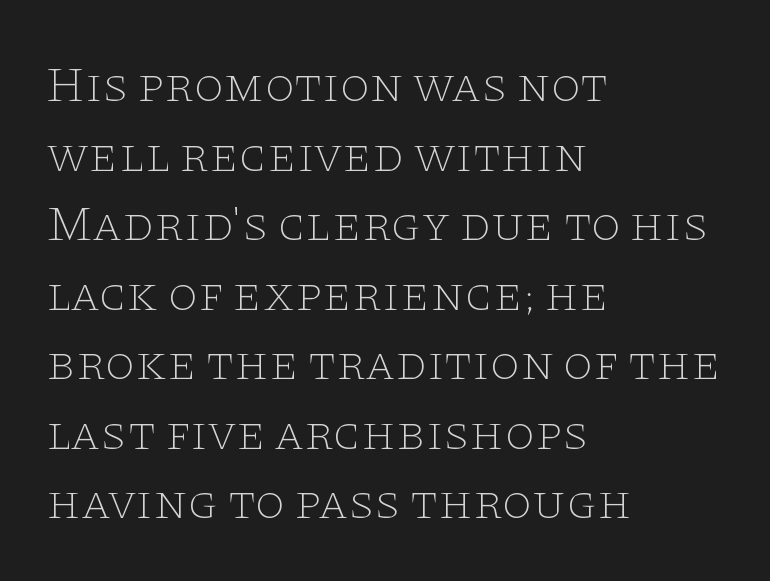
{"serif": "yes", "italic": "no", "bold": "no", "weight": "thin", "width": "wide", "stroke_contrast": "low", "x_height": "large", "monospaced": "no", "underline": "no", "align": "left", "line_spacing": "normal", "line_spacing_ratio": 1.42, "letter_spacing": "normal", "letter_spacing_em": 0.0, "glyph_px": 49}
